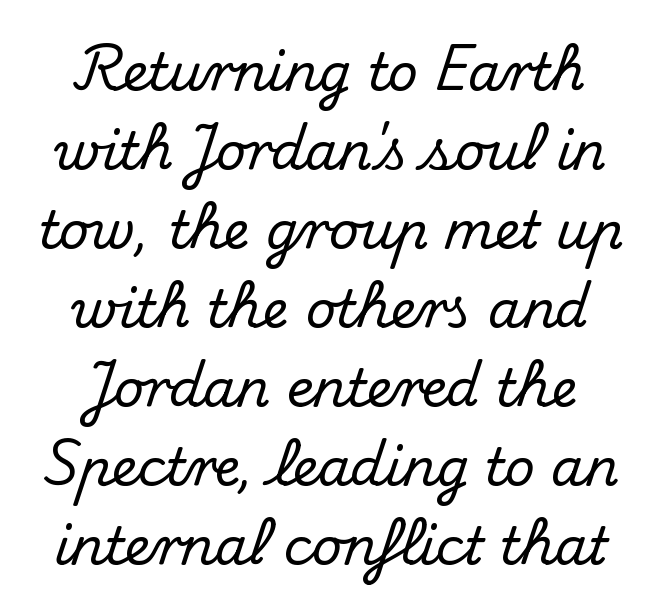
This rendering uses center alignment, leaving both contours irregular but symmetric. The letters sit at their default tracking, neither squeezed nor spread. The letters advance in unequal steps, a hallmark of proportional type. Look at the bottom of the vertical strokes: they flare into serifs here. Each new line begins a customary step beneath the previous one.
